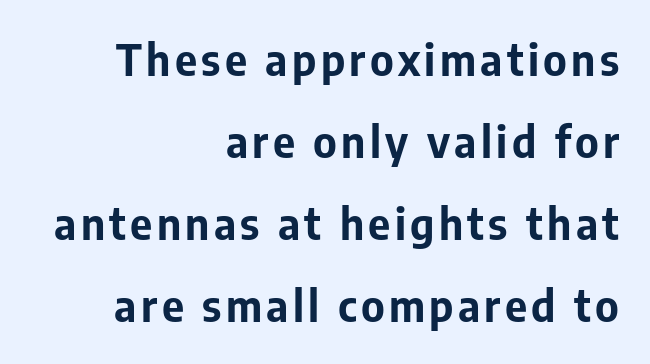
On the weight axis this lands at bold, roughly 700. Does the copy run flush right? Yes — the right margin is perfectly even. Grotesque or geometric, the face here clearly has no serifs. The glyphs are unaccompanied by any horizontal stroke below them.
